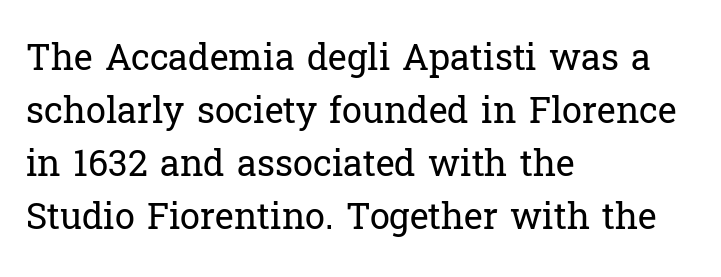
The rendering anchors every line to the left-hand side. Anything drawn beneath the words? Only blank space. In terms of letterspacing, this is plain default setting. The letters stand upright; this is a roman face.
